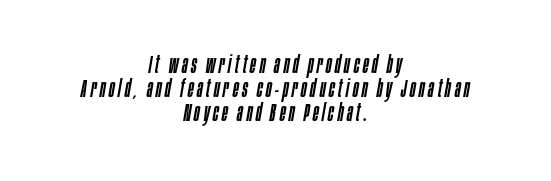
Whoever set this chose condensed vertical rhythm over breathing room. The lines in this sample share a center point and differ in where they start and stop. Words float on clear page, feet unadorned. Rendered with sloped, italic letterforms.
